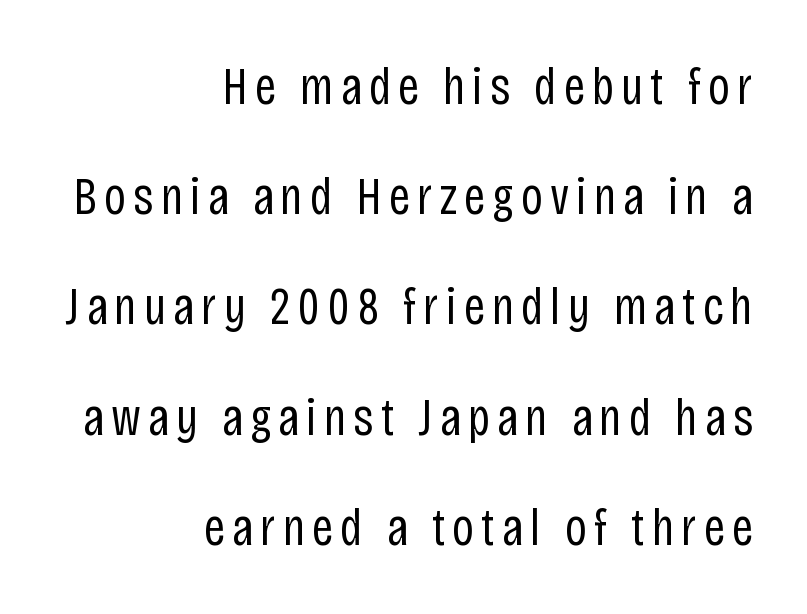
Q: Is the text bold? A: No.
Q: Is the text italic (slanted)? A: No, it is upright.
Q: Is the typeface a serif or a sans-serif typeface? A: Sans-serif.
Q: Is the text underlined? A: No.
Q: How is the paragraph aligned? A: Right-aligned.
Q: Is the spacing between lines tight, normal or loose? A: Loose.
Q: Width (condensed, normal, or wide)? A: Condensed.
Q: Stroke contrast? A: Low.
Q: x-height? A: Large.
Q: Monospaced? A: No.
